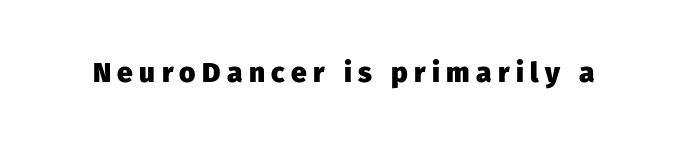
The image shows 28 px heavy sans-serif type, upright; set unusually wide letter spacing (+0.23 em), not underlined; low stroke contrast and a medium x-height.
